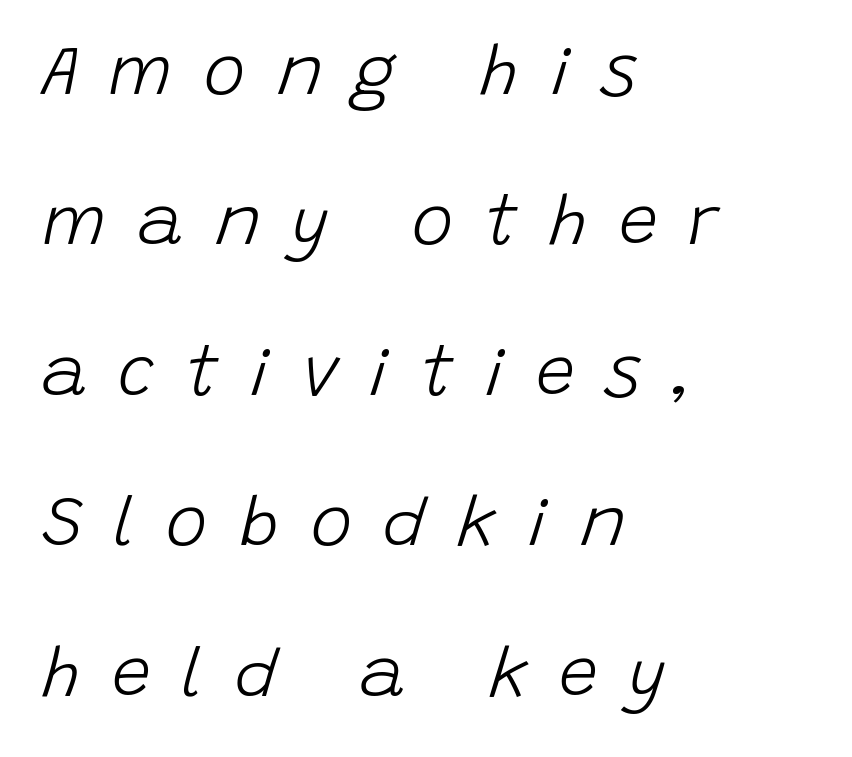
Q: Is the text bold? A: No.
Q: Is the text italic (slanted)? A: Yes, it leans right by about 15 degrees.
Q: Is the text underlined? A: No.
Q: How is the paragraph aligned? A: Left-aligned.
Q: Is the spacing between letters normal or unusually wide? A: Unusually wide.
Q: Is the spacing between lines tight, normal or loose? A: Loose.
Q: Width (condensed, normal, or wide)? A: Normal.
Q: Stroke contrast? A: Low.
Q: x-height? A: Large.
Q: Monospaced? A: No.
